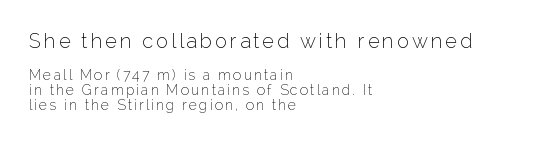
Q: Is the text bold? A: No.
Q: Is the text italic (slanted)? A: No, it is upright.
Q: Is the text underlined? A: No.
Q: How is the paragraph aligned? A: Left-aligned.
Q: Is the spacing between lines tight, normal or loose? A: Tight.
Q: Which block of text is set in a larger size, the first (top) or the second (bottom)? A: The first (top) one.
